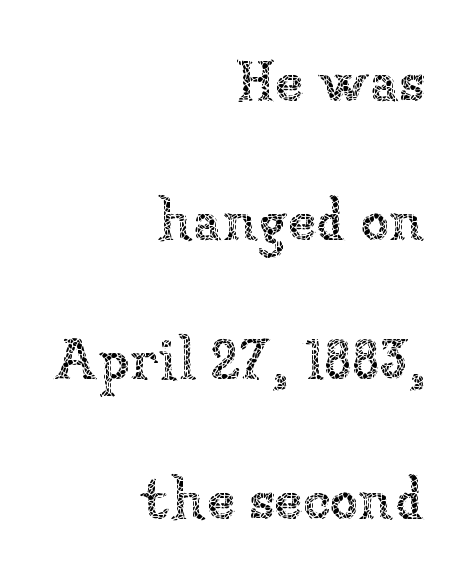
The image shows 58 px thin type, upright; set right-aligned, loose line spacing (2.4x), normal letter spacing, not underlined; low stroke contrast and a medium x-height.
